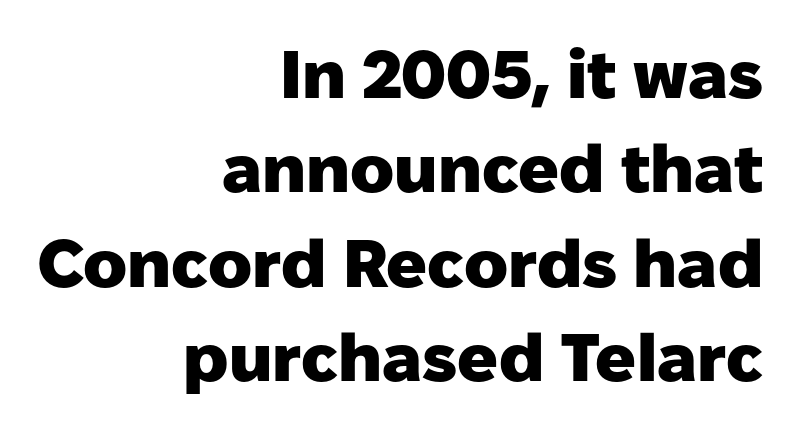
The image shows 67 px heavy sans-serif type, upright; set right-aligned, normal line spacing (1.41x), normal letter spacing, not underlined; low stroke contrast and a medium x-height.
